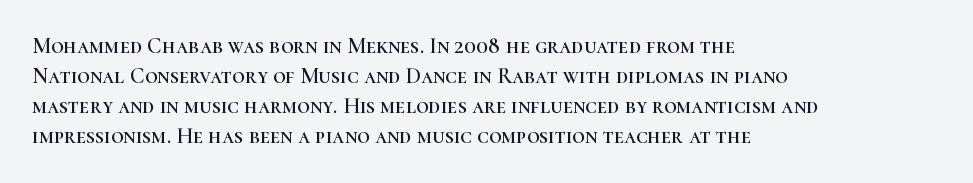
The lettering stays uniformly vertical, giving the passage a roman look. The text block is weighted toward the left margin, trailing off unevenly rightward. A typesetter would call this zero additional tracking. Evenly set lines give the paragraph a standard silhouette.
